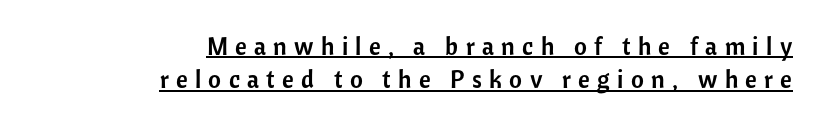
{"italic": "no", "underline": "yes", "align": "right", "line_spacing": "normal", "line_spacing_ratio": 1.34, "letter_spacing": "wide", "letter_spacing_em": 0.29, "glyph_px": 25}
